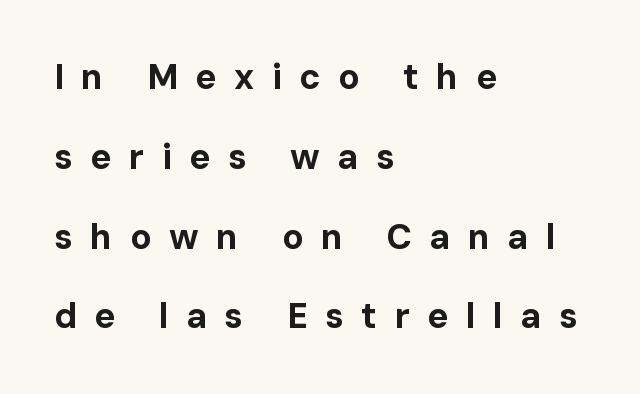
Type without underlining. On the weight axis this lands at bold, roughly 700. A roman cut, with each character standing at attention. Each new line begins a long way beneath the previous one.
